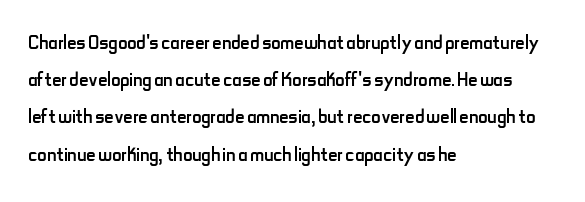
Q: Is the text bold? A: No.
Q: Is the text italic (slanted)? A: No, it is upright.
Q: Is the text underlined? A: No.
Q: How is the paragraph aligned? A: Left-aligned.
Q: Is the spacing between letters normal or unusually wide? A: Normal.
Q: Is the spacing between lines tight, normal or loose? A: Normal.
